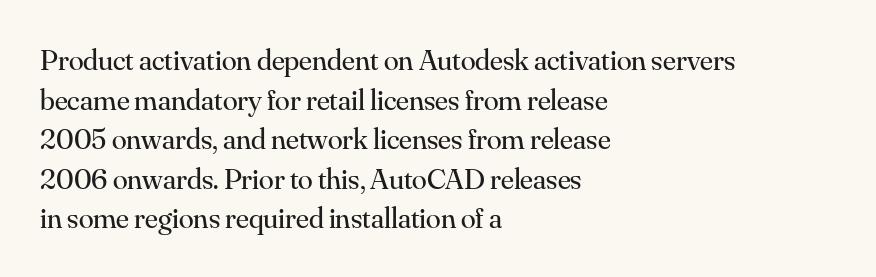
Examine the stroke ends and you'll spot serifs. Each letter keeps its own natural width here, so spacing adapts to shape. One glance says typical: line gaps are just what's usual. Horizontal alignment here is leftward, the default for most running prose.
